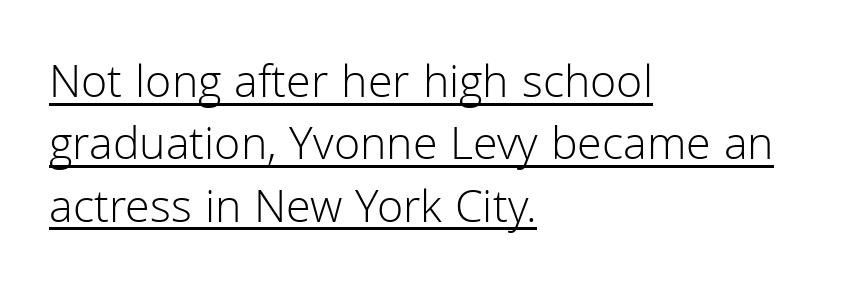
Q: Is the text bold? A: No.
Q: Is the text italic (slanted)? A: No, it is upright.
Q: Is the typeface a serif or a sans-serif typeface? A: Sans-serif.
Q: Is the text underlined? A: Yes.
Q: How is the paragraph aligned? A: Left-aligned.
Q: Is the spacing between letters normal or unusually wide? A: Normal.
Q: Is the spacing between lines tight, normal or loose? A: Normal.
Q: Width (condensed, normal, or wide)? A: Normal.
Q: Stroke contrast? A: Low.
Q: x-height? A: Medium.
Q: Monospaced? A: No.
